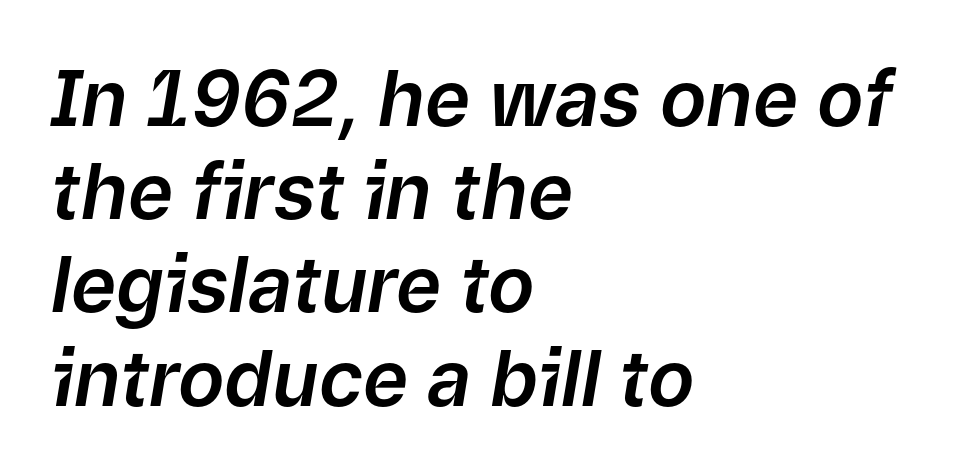
{"italic": "yes", "lean": "right", "slant_degrees": 9, "width": "normal", "stroke_contrast": "low", "x_height": "medium", "monospaced": "no", "underline": "no", "align": "left", "line_spacing_ratio": 1.21, "letter_spacing": "normal", "letter_spacing_em": 0.0, "glyph_px": 77}
